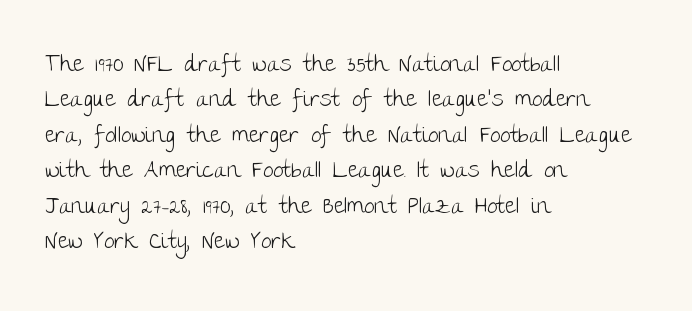
The image shows 23 px text type, upright; set left-aligned, normal line spacing (1.54x), normal letter spacing, not underlined.
